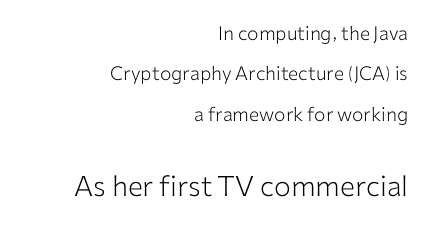
{"serif": "no", "italic": "no", "bold": "no", "weight": "light", "width": "normal", "stroke_contrast": "low", "x_height": "medium", "monospaced": "no", "underline": "no", "align": "right", "line_spacing": "loose", "line_spacing_ratio": 2.13, "letter_spacing": "normal", "letter_spacing_em": 0.0, "larger_block": "second", "size_ratio": 1.47, "glyph_px": 28}
